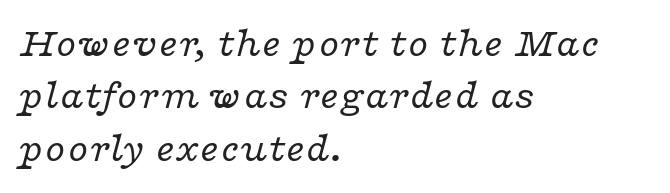
{"serif": "yes", "italic": "yes", "lean": "right", "slant_degrees": 16, "bold": "no", "weight": "regular", "width": "wide", "stroke_contrast": "low", "x_height": "medium", "monospaced": "no", "underline": "no", "align": "left", "line_spacing": "normal", "line_spacing_ratio": 1.28, "letter_spacing": "normal", "letter_spacing_em": 0.0, "glyph_px": 41}
